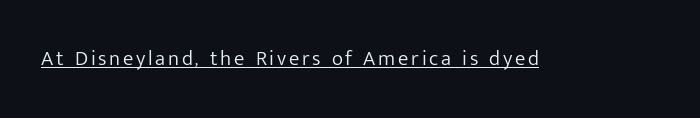
{"italic": "no", "bold": "no", "underline": "yes", "glyph_px": 21}
